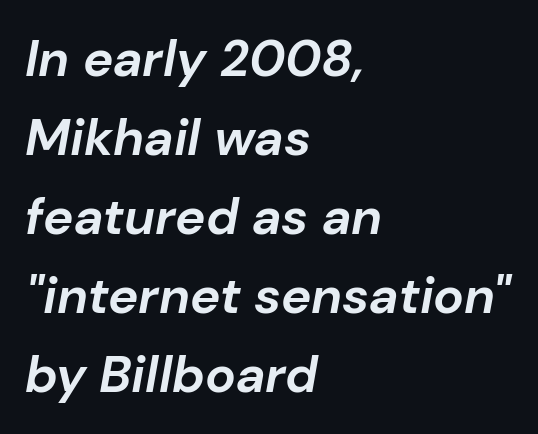
Q: Is the text bold? A: Yes.
Q: Is the text italic (slanted)? A: Yes, it leans right by about 10 degrees.
Q: Is the text underlined? A: No.
Q: How is the paragraph aligned? A: Left-aligned.
Q: Is the spacing between letters normal or unusually wide? A: Normal.
Q: Is the spacing between lines tight, normal or loose? A: Normal.
Q: Width (condensed, normal, or wide)? A: Normal.
Q: Stroke contrast? A: Low.
Q: x-height? A: Medium.
Q: Monospaced? A: No.
